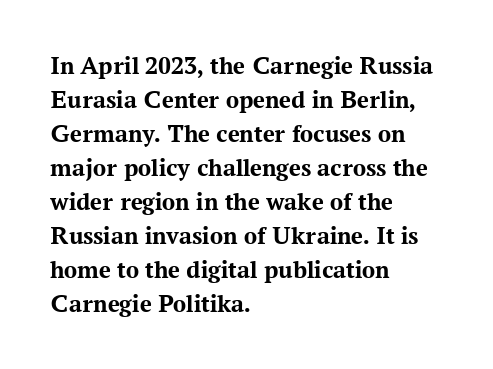
The image shows 26 px bold type, upright; set left-aligned, normal line spacing (1.31x), normal letter spacing, not underlined.
